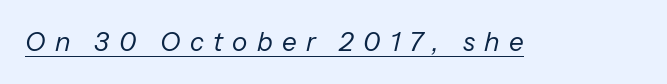
Stems and bowls with no extra thickness — not bold. The letters are slanted; this is an italic face. Check the space under the baseline: a stroke is drawn there. Loose tracking; the words dissolve into strings of separated letters.
